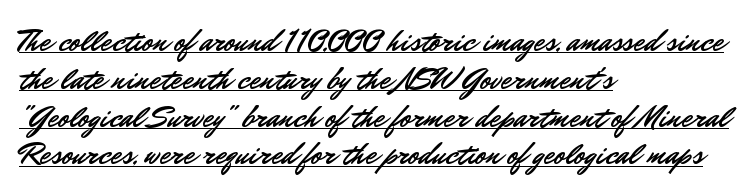
You can tell from the bare stems that sans-serif type was used. You could not count columns in this text — the font is proportionally spaced. A classic flush-left, rag-right setting is used for this passage. How are the letters spaced? Ordinarily, with no added tracking. In designer terms, the underline attribute is active on this setting.
